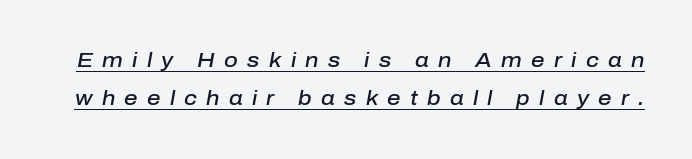
{"italic": "yes", "lean": "right", "slant_degrees": 10, "bold": "semi", "underline": "yes", "line_spacing_ratio": 1.82, "letter_spacing": "wide", "letter_spacing_em": 0.44, "glyph_px": 21}
